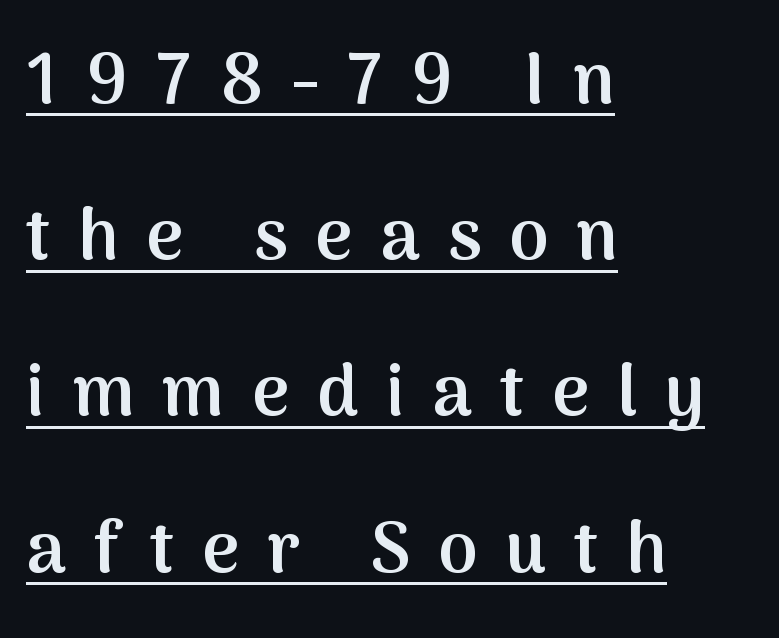
{"serif": "no", "italic": "no", "bold": "semi", "weight": "semibold", "width": "normal", "stroke_contrast": "medium", "x_height": "medium", "monospaced": "no", "underline": "yes", "align": "left", "line_spacing": "loose", "line_spacing_ratio": 2.2, "letter_spacing": "wide", "letter_spacing_em": 0.39, "glyph_px": 71}
